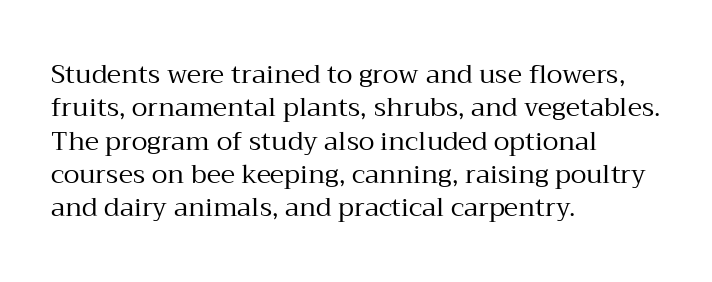
Q: Is the text bold? A: No.
Q: Is the text italic (slanted)? A: No, it is upright.
Q: Is the text underlined? A: No.
Q: How is the paragraph aligned? A: Left-aligned.
Q: Is the spacing between letters normal or unusually wide? A: Normal.
Q: Is the spacing between lines tight, normal or loose? A: Normal.
